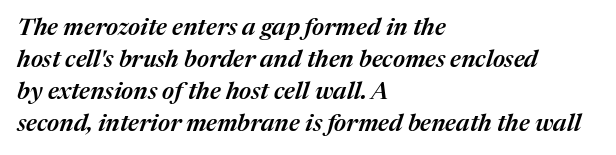
How heavy is the stroke? Medium-heavy — a semibold, shy of bold. An italicized treatment has been applied to the whole sample. How would I describe the line gaps? Plain and ordinary. Compared with a centered layout, this one pins lines to the left instead. Glyph-to-glyph distance matches everyday printed text. Rule under the text: the space is simply empty.
